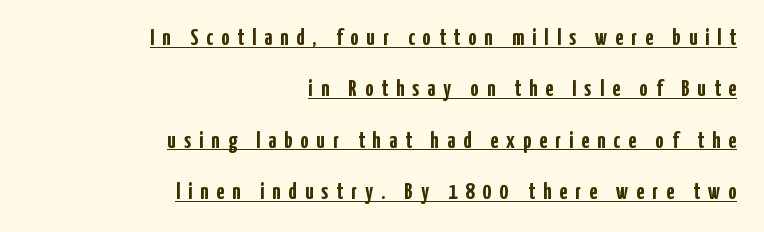
{"italic": "no", "bold": "yes", "underline": "yes", "align": "right", "line_spacing": "loose", "line_spacing_ratio": 2.23, "letter_spacing": "wide", "letter_spacing_em": 0.35, "glyph_px": 23}
